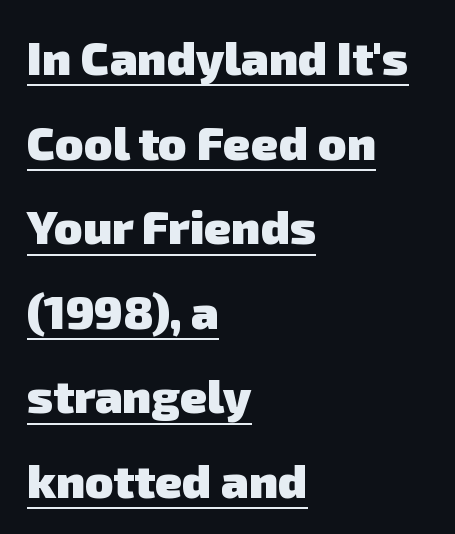
{"serif": "no", "bold": "yes", "weight": "heavy", "width": "normal", "stroke_contrast": "low", "x_height": "medium", "monospaced": "no", "underline": "yes", "align": "left", "line_spacing_ratio": 1.8, "letter_spacing": "normal", "letter_spacing_em": 0.0, "glyph_px": 47}
